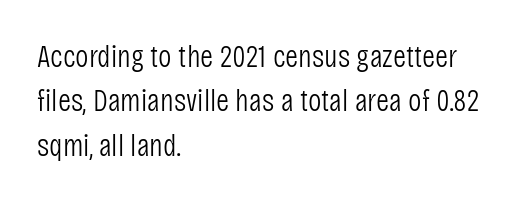
{"serif": "no", "italic": "no", "bold": "no", "weight": "light", "width": "condensed", "stroke_contrast": "low", "x_height": "large", "monospaced": "no", "underline": "no", "align": "left", "line_spacing": "normal", "line_spacing_ratio": 1.39, "letter_spacing": "normal", "letter_spacing_em": 0.0, "glyph_px": 32}
